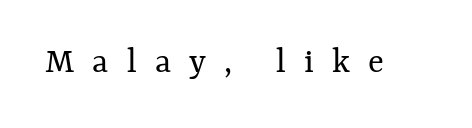
{"italic": "no", "bold": "no", "weight": "regular", "width": "normal", "stroke_contrast": "medium", "x_height": "medium", "monospaced": "no", "underline": "no", "letter_spacing": "wide", "letter_spacing_em": 0.49, "glyph_px": 37}
